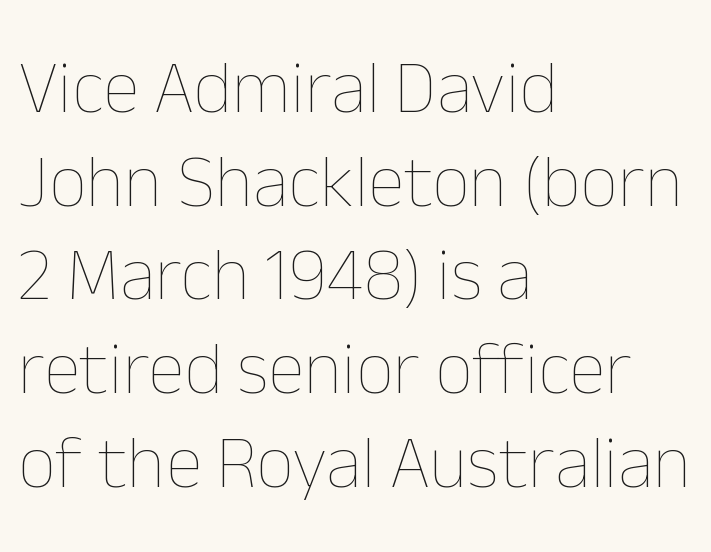
{"italic": "no", "bold": "no", "weight": "thin", "width": "normal", "stroke_contrast": "low", "x_height": "medium", "monospaced": "no", "underline": "no", "align": "left", "line_spacing": "normal", "line_spacing_ratio": 1.25, "letter_spacing": "normal", "letter_spacing_em": 0.0, "glyph_px": 75}
